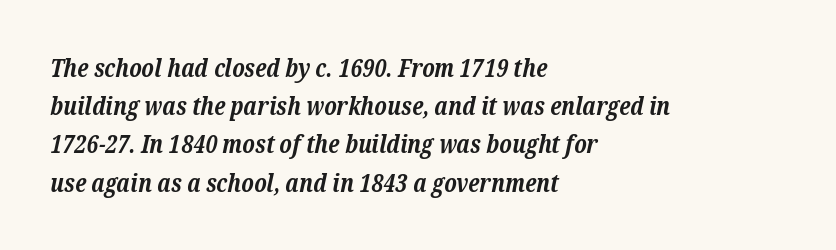
{"italic": "yes", "lean": "right", "slant_degrees": 12, "bold": "yes", "underline": "no", "align": "left", "line_spacing": "normal", "line_spacing_ratio": 1.53, "letter_spacing": "normal", "letter_spacing_em": 0.0, "glyph_px": 25}
